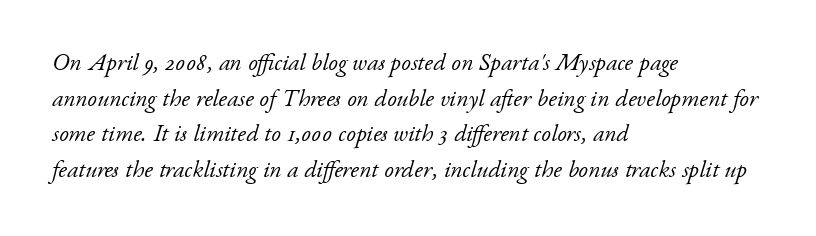
{"italic": "yes", "lean": "right", "slant_degrees": 17, "bold": "no", "underline": "no", "align": "left", "line_spacing": "normal", "line_spacing_ratio": 1.48, "letter_spacing": "normal", "letter_spacing_em": 0.0, "glyph_px": 24}
